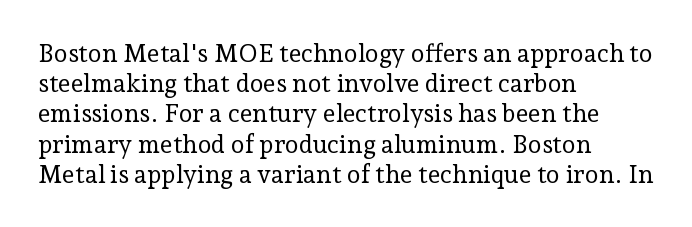
{"italic": "no", "bold": "no", "underline": "no", "align": "left", "line_spacing_ratio": 1.21, "letter_spacing": "normal", "letter_spacing_em": 0.0, "glyph_px": 25}
